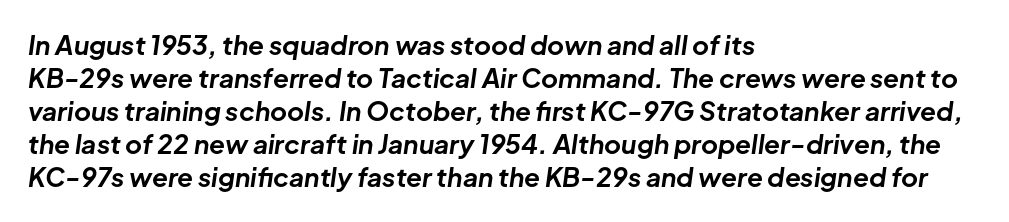
Italic: yes, the glyphs are oblique. Leading: standard. The lines are quadded left. Is the type bold? Yes — the strokes are clearly thick and heavy.
